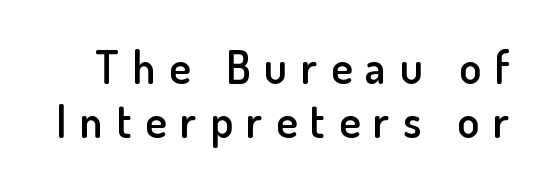
Unmarked baselines from the first word to the last. Strokes here are thickened, but only to semibold level. Characters follow at a spacing far wider than the type designer built in. Do the letters lean? They stand straight.
